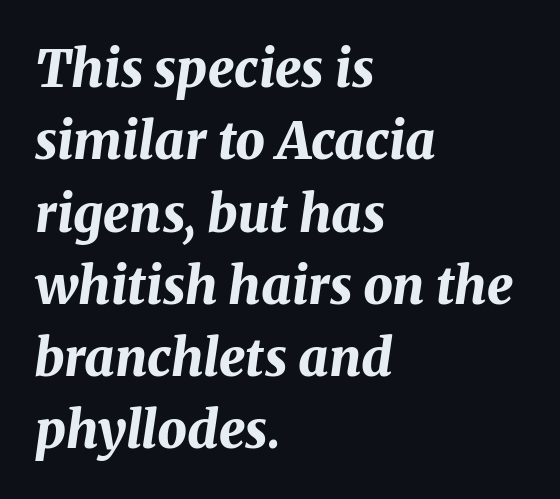
The whole block is typeset with a tilt. You could not count columns in this text — the font is proportionally spaced. Leftover space on each line is placed entirely after the last word. The line texture is even and compact thanks to regular tracking. The letters are bold, with thick, heavy strokes. A typesetter would call this leading conventional body-copy spacing.
